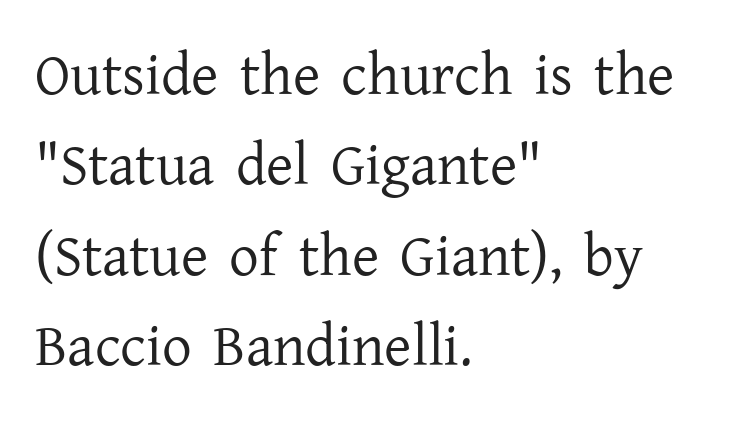
The image shows 59 px regular-weight serif type, upright; set left-aligned, normal line spacing (1.53x), normal letter spacing, not underlined; low stroke contrast and a medium x-height.
